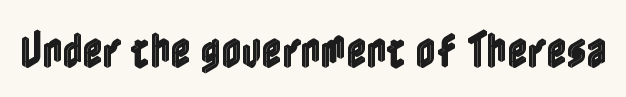
{"italic": "no", "width": "condensed", "x_height": "medium", "underline": "no", "letter_spacing": "normal", "letter_spacing_em": 0.0, "glyph_px": 39}
